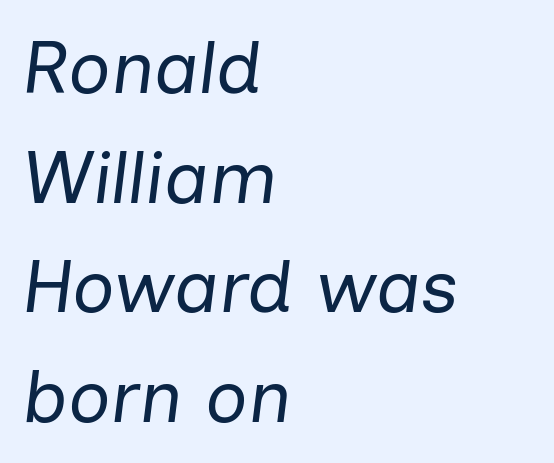
Line spacing here is normal. The letters are slanted; this is an italic face. Heaviness? Minimal to ordinary, like unemphasized prose. Spacing between characters is what you'd get straight out of the box. Left-aligned paragraph, ragged on the right. The letters advance in unequal steps, a hallmark of proportional type.
